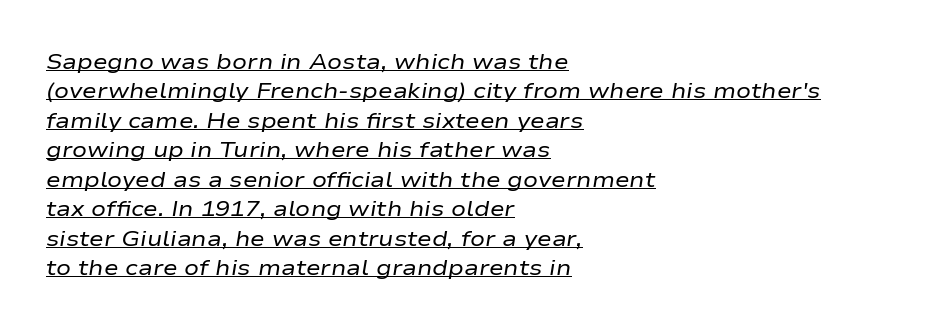
The image shows 22 px text type, italic (leaning right); set left-aligned, normal line spacing (1.34x), normal letter spacing, underlined.
